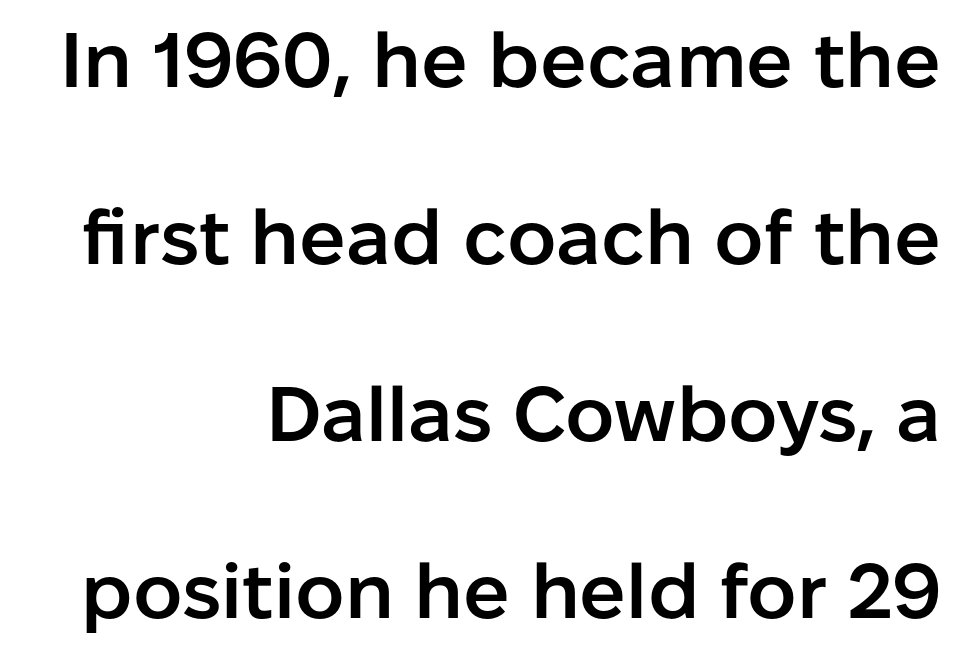
{"serif": "no", "italic": "no", "bold": "semi", "weight": "semibold", "width": "normal", "stroke_contrast": "low", "x_height": "medium", "monospaced": "no", "underline": "no", "align": "right", "line_spacing": "loose", "line_spacing_ratio": 2.3, "letter_spacing": "normal", "letter_spacing_em": 0.0, "glyph_px": 77}
